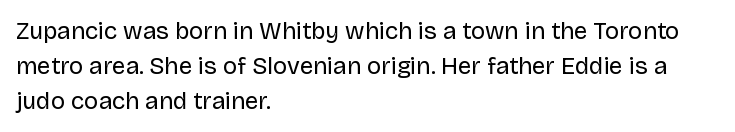
Summary of weight: not heavy and not bold. The passage shown stacks its lines at a standard gap. Upright lettering throughout. Tracking value appears to be zero — textbook default spacing.
